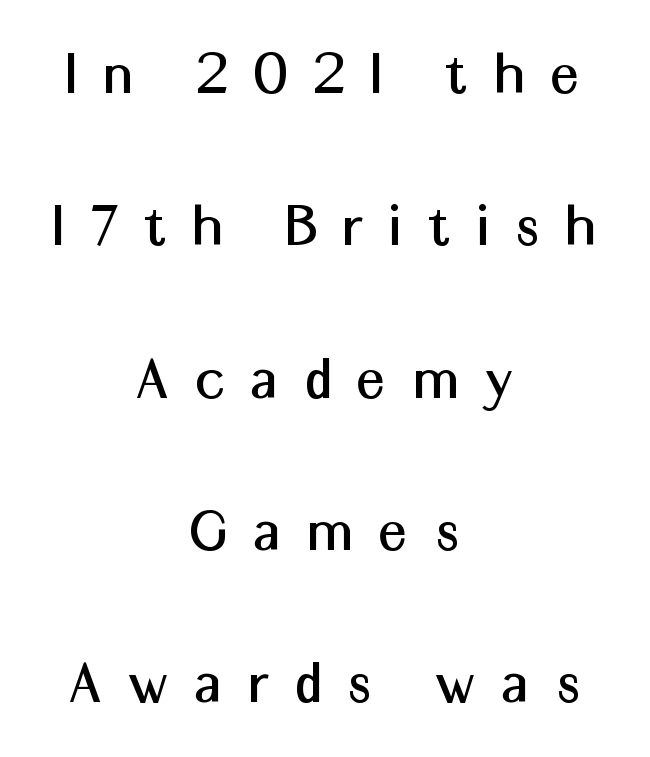
Q: Is the text italic (slanted)? A: No, it is upright.
Q: Is the typeface a serif or a sans-serif typeface? A: Sans-serif.
Q: Is the text underlined? A: No.
Q: How is the paragraph aligned? A: Centered.
Q: Is the spacing between letters normal or unusually wide? A: Unusually wide.
Q: Is the spacing between lines tight, normal or loose? A: Loose.
Q: Width (condensed, normal, or wide)? A: Normal.
Q: Stroke contrast? A: Medium.
Q: x-height? A: Medium.
Q: Monospaced? A: No.
